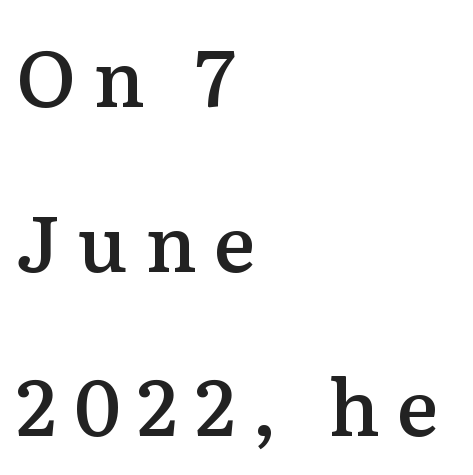
The words here are not underlined. Every letter is mildly thick-stroked: semibold rather than bold. If you measured baseline to baseline, you'd find a long distance. This sample has the flowing, uneven cadence of proportional lettering. The passage is arranged the way most books set body copy — flush left. The lettering holds an erect, upright posture throughout.
